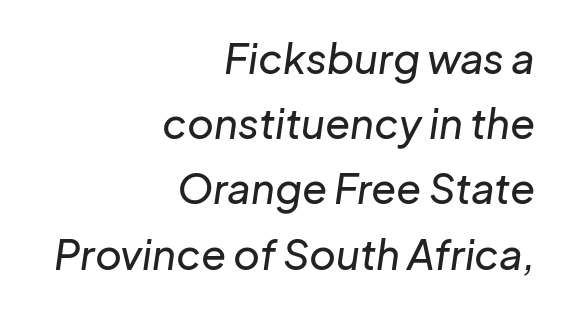
The image shows 41 px text type, italic (leaning right); set right-aligned, normal line spacing (1.59x), normal letter spacing, not underlined; low stroke contrast and a medium x-height.
